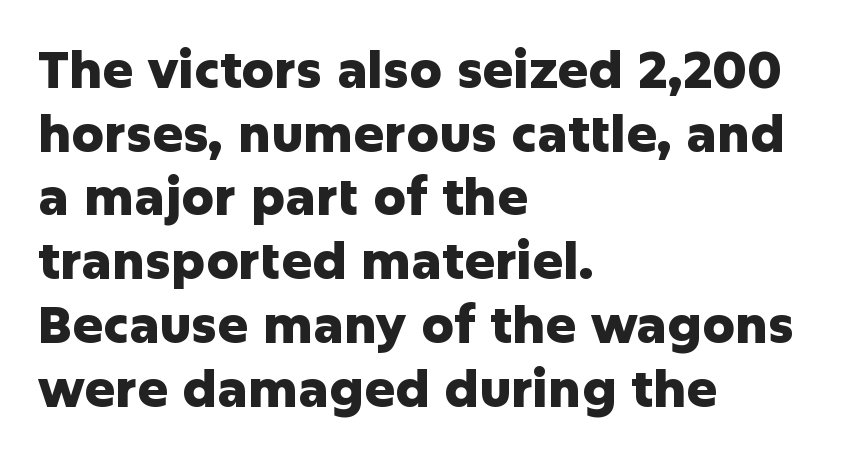
Q: Is the text bold? A: Yes.
Q: Is the text italic (slanted)? A: No, it is upright.
Q: Is the typeface a serif or a sans-serif typeface? A: Sans-serif.
Q: Is the text underlined? A: No.
Q: How is the paragraph aligned? A: Left-aligned.
Q: Is the spacing between letters normal or unusually wide? A: Normal.
Q: Is the spacing between lines tight, normal or loose? A: Normal.
Q: Width (condensed, normal, or wide)? A: Normal.
Q: Stroke contrast? A: Low.
Q: x-height? A: Medium.
Q: Monospaced? A: No.
